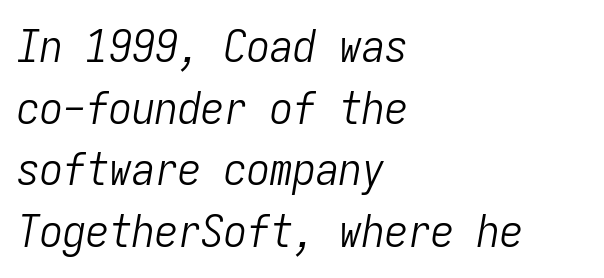
The image shows 46 px light, condensed type, italic (leaning right), monospaced; set left-aligned, normal line spacing (1.34x), normal letter spacing, not underlined; low stroke contrast and a medium x-height.
